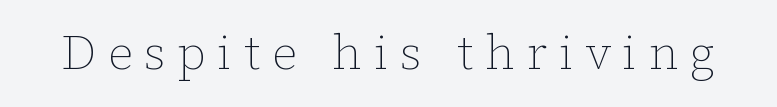
Style check: upright. Bold? No — there's no thickening of the strokes. The passage shown is typed in a proportional face where columns would drift. This rendering widens character spacing well past its baseline value. Decoration check: the copy has no underline.
